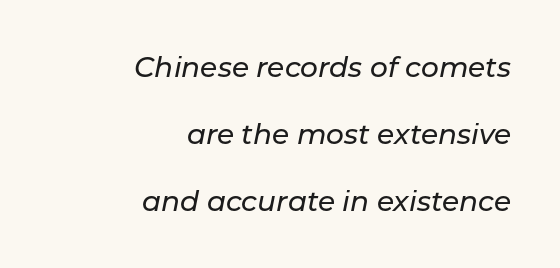
The typesetter chose a ragged-left arrangement here. This rendering features lettering with no underline. The font's italic variant was chosen for this text. Between one letter and the next there's only the usual sliver of space. Character widths vary here, with narrow letters taking less room than wide ones.
